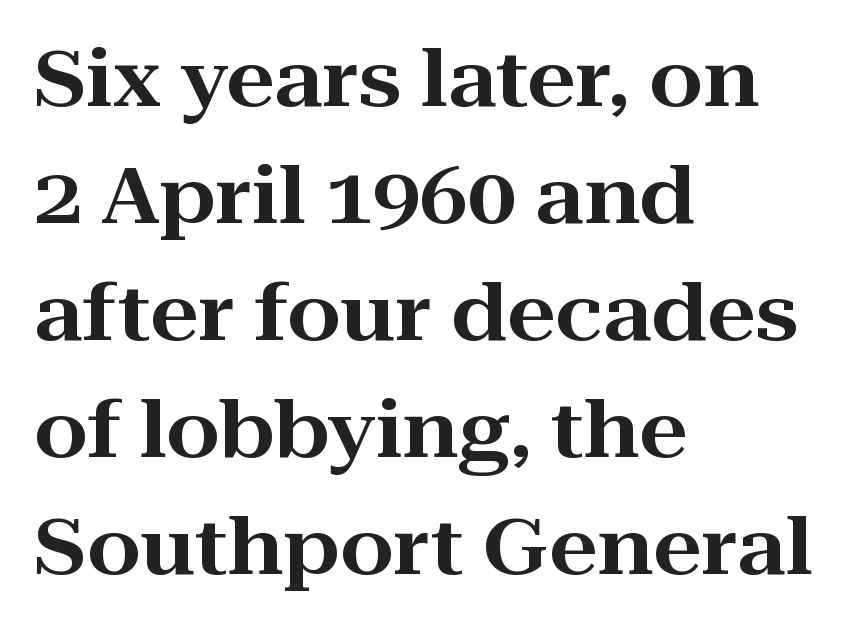
The image shows 77 px wide serif type, upright; set left-aligned, normal line spacing (1.52x), normal letter spacing, not underlined; high stroke contrast and a medium x-height.
